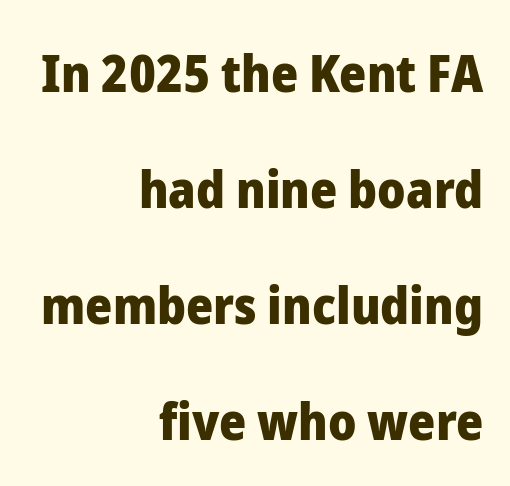
Weight: bold. A typesetter would call this proportional, since set widths differ per character. Descenders hang freely into open space. How would I describe the line gaps? Wide and relaxed. This rendering employs a face without finishing strokes, i.e., a sans-serif.
